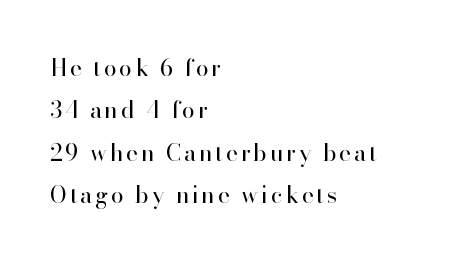
The image shows 23 px text type, upright; set left-aligned, line spacing 1.84x, not underlined.
